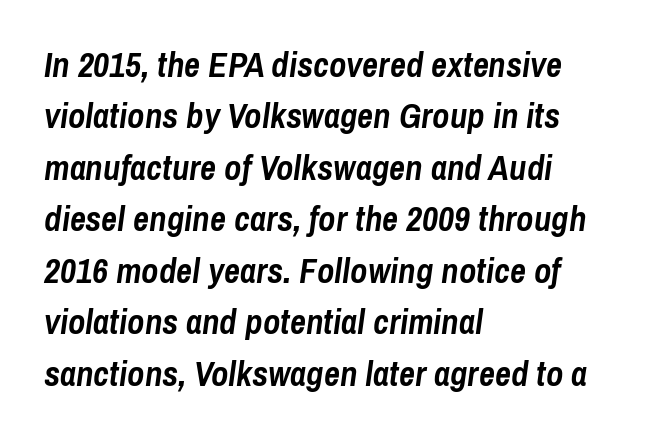
Just letters on the line, the space beneath them empty. Stroke thickness is high; the sample reads as a true bold. Tall strokes in this sample are angled rather than plumb. This block has exactly the height ordinary leading produces. This rendering leaves character spacing at its baseline value.
